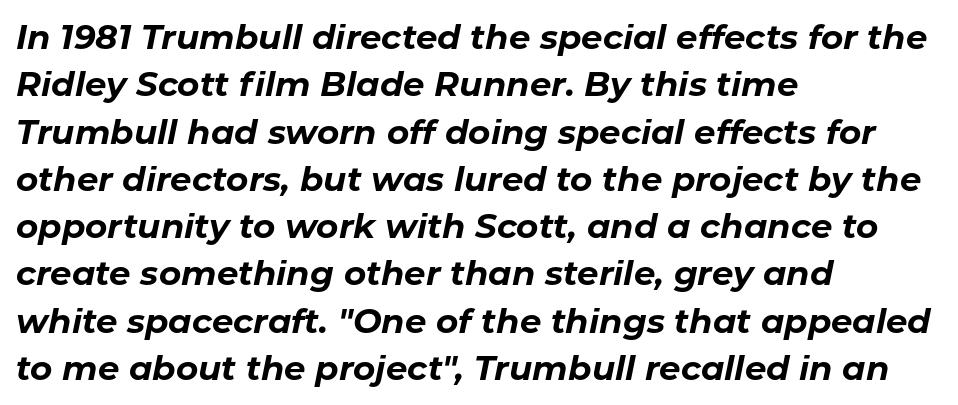
{"italic": "yes", "lean": "right", "slant_degrees": 11, "bold": "yes", "weight": "bold", "width": "normal", "stroke_contrast": "low", "x_height": "medium", "monospaced": "no", "underline": "no", "align": "left", "line_spacing": "normal", "line_spacing_ratio": 1.39, "letter_spacing": "normal", "letter_spacing_em": 0.0, "glyph_px": 34}
